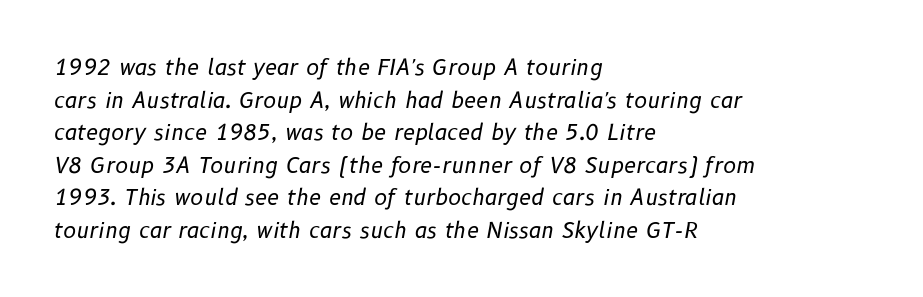
The image shows 22 px text type, italic (leaning right); set left-aligned, normal line spacing (1.48x), normal letter spacing, not underlined.
